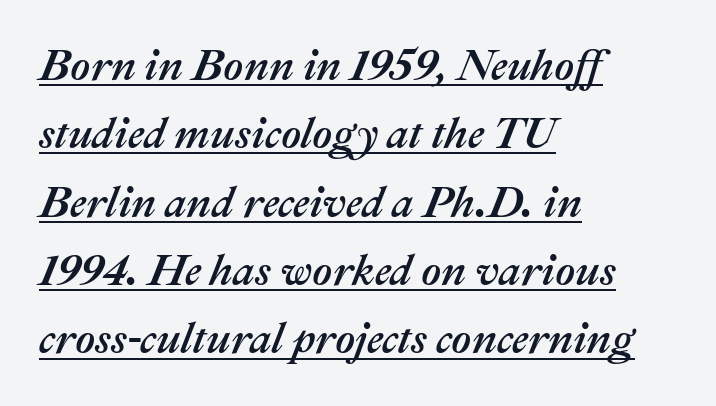
Q: Is the text italic (slanted)? A: Yes, it leans right by about 22 degrees.
Q: Is the text underlined? A: Yes.
Q: How is the paragraph aligned? A: Left-aligned.
Q: Is the spacing between letters normal or unusually wide? A: Normal.
Q: Is the spacing between lines tight, normal or loose? A: Normal.
Q: Width (condensed, normal, or wide)? A: Normal.
Q: Stroke contrast? A: Medium.
Q: x-height? A: Medium.
Q: Monospaced? A: No.
